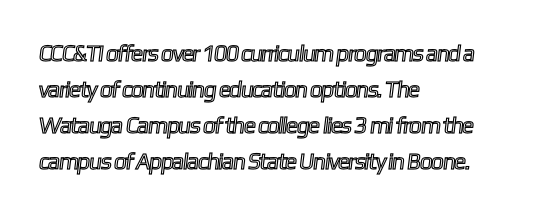
The image shows 23 px text type; set left-aligned, normal line spacing (1.56x), normal letter spacing, not underlined.
